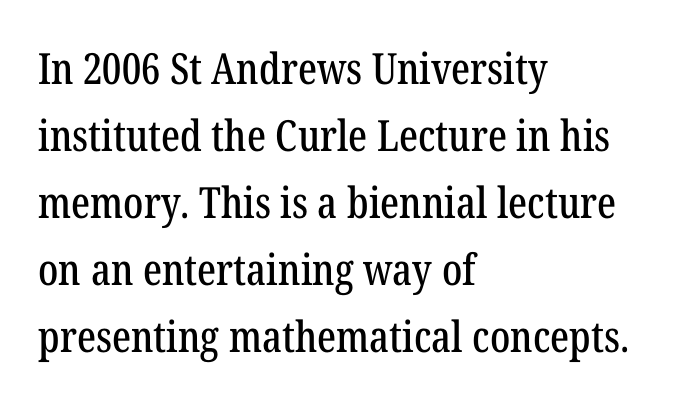
The image shows 43 px condensed serif type, upright; set left-aligned, normal line spacing (1.56x), normal letter spacing, not underlined; low stroke contrast and a medium x-height.
